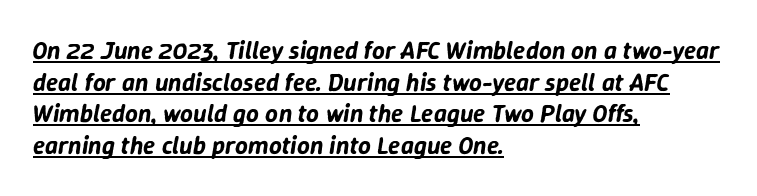
The image shows 25 px text type, italic (leaning right); set left-aligned, normal line spacing (1.27x), normal letter spacing, underlined.
